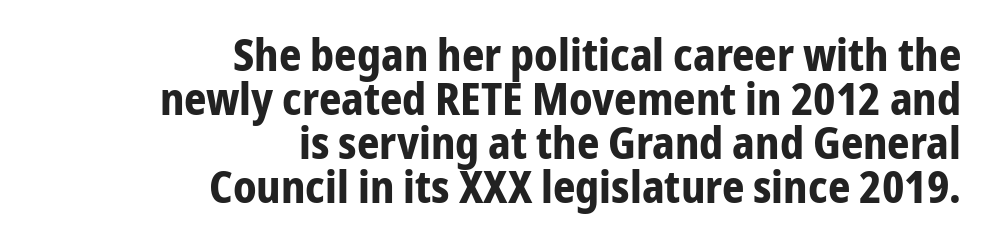
Q: Is the text bold? A: Yes.
Q: Is the text italic (slanted)? A: No, it is upright.
Q: Is the typeface a serif or a sans-serif typeface? A: Sans-serif.
Q: Is the text underlined? A: No.
Q: How is the paragraph aligned? A: Right-aligned.
Q: Is the spacing between letters normal or unusually wide? A: Normal.
Q: Is the spacing between lines tight, normal or loose? A: Tight.
Q: Width (condensed, normal, or wide)? A: Condensed.
Q: Stroke contrast? A: Low.
Q: x-height? A: Medium.
Q: Monospaced? A: No.
